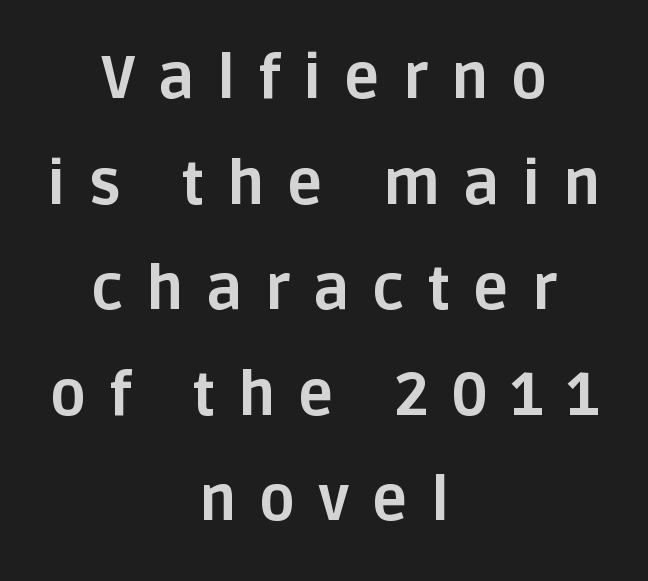
The image shows 60 px bold sans-serif type, upright; set centered, line spacing 1.76x, unusually wide letter spacing (+0.38 em), not underlined; low stroke contrast and a large x-height.
